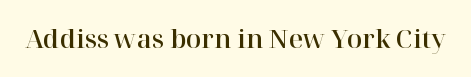
The image shows 25 px text type, upright; set normal letter spacing, not underlined.
